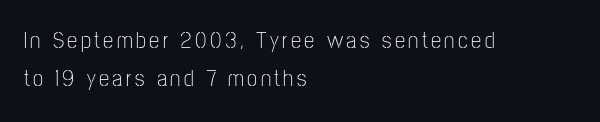
Is there much room between lines? A standard amount, neither cramped nor airy. On a weight scale, this lands at 450 or below. Casual observation: everything's shoved over to the left. Rule under the text: the space is simply empty. A typesetter would mark this as roman, not italic.
